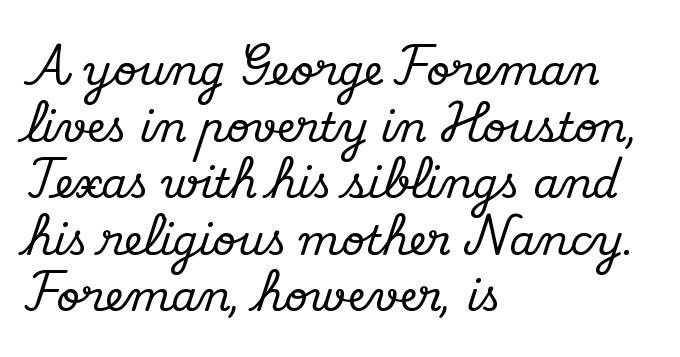
The image shows 41 px serif type; set left-aligned, normal line spacing (1.38x), normal letter spacing, not underlined; medium stroke contrast and a small x-height.
